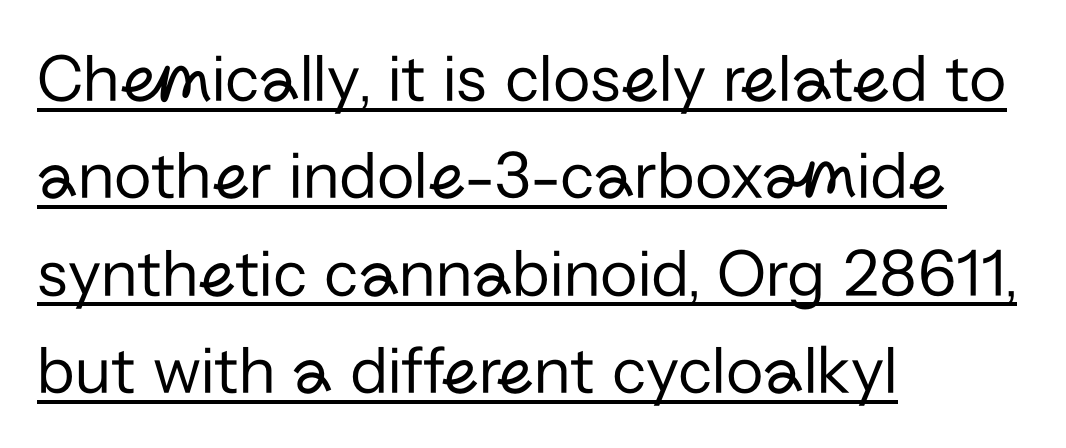
Is the type heavy? It reads as light-to-regular instead. Reading down the block, your eye returns to a fixed left position each line. Each word holds together tightly as a unit, with standard inter-letter gaps. Has an underline been added? It has. Italic? Not at all — the glyphs are vertical.
